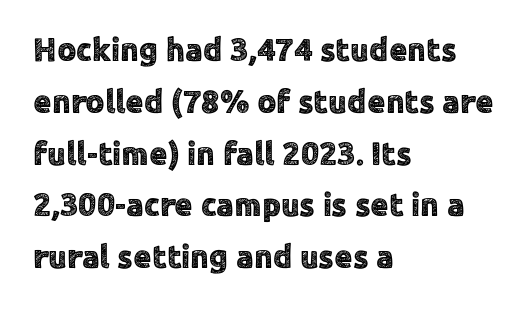
The typeface chosen for these lines omits serifs. The typesetter chose a ragged-right arrangement here. The face used here is rendered with its standard letterfit. Nobody drew a line under any word here. You could not count columns in this text — the font is proportionally spaced.
